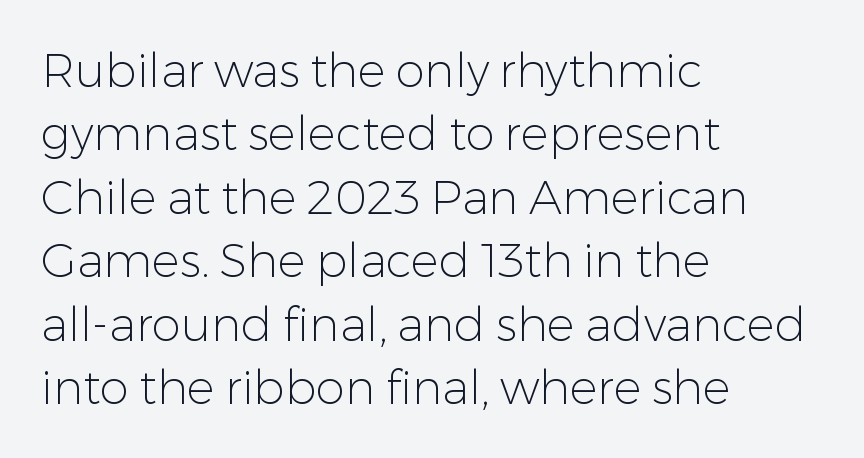
Q: Is the text bold? A: No.
Q: Is the text italic (slanted)? A: No, it is upright.
Q: Is the typeface a serif or a sans-serif typeface? A: Sans-serif.
Q: Is the text underlined? A: No.
Q: How is the paragraph aligned? A: Left-aligned.
Q: Is the spacing between letters normal or unusually wide? A: Normal.
Q: Is the spacing between lines tight, normal or loose? A: Normal.
Q: Width (condensed, normal, or wide)? A: Normal.
Q: Stroke contrast? A: Low.
Q: x-height? A: Medium.
Q: Monospaced? A: No.
